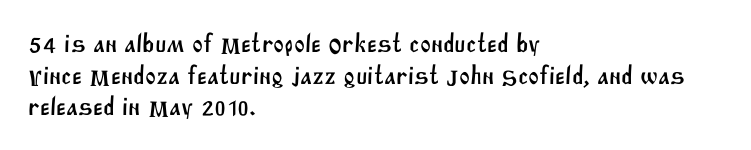
The image shows 26 px text type; set left-aligned, line spacing 1.22x, normal letter spacing, not underlined.
